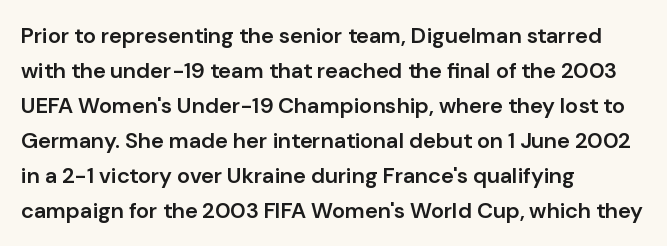
{"italic": "no", "bold": "semi", "underline": "no", "align": "left", "line_spacing": "normal", "line_spacing_ratio": 1.59, "letter_spacing": "normal", "letter_spacing_em": 0.0, "glyph_px": 22}
